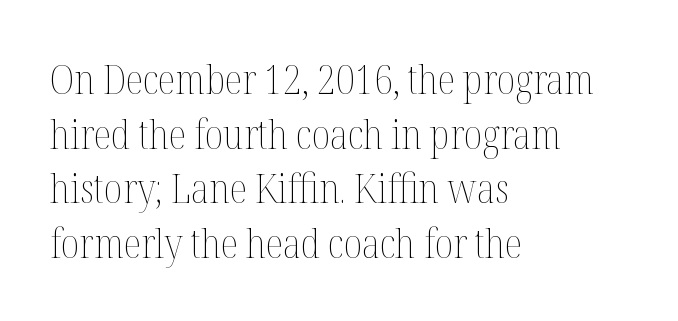
The image shows 41 px thin, condensed type, upright; set left-aligned, normal line spacing (1.33x), normal letter spacing, not underlined; medium stroke contrast and a medium x-height.
